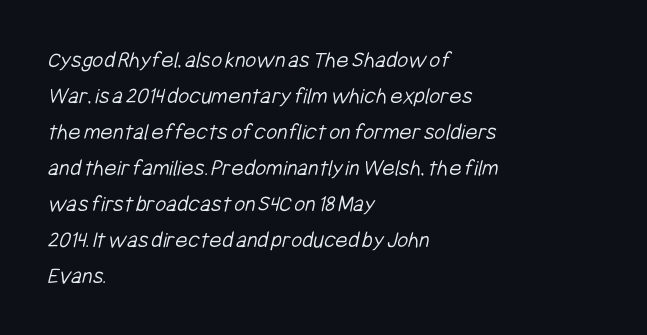
{"bold": "no", "underline": "no", "align": "left", "line_spacing": "normal", "line_spacing_ratio": 1.5, "letter_spacing": "normal", "letter_spacing_em": 0.0, "glyph_px": 24}
